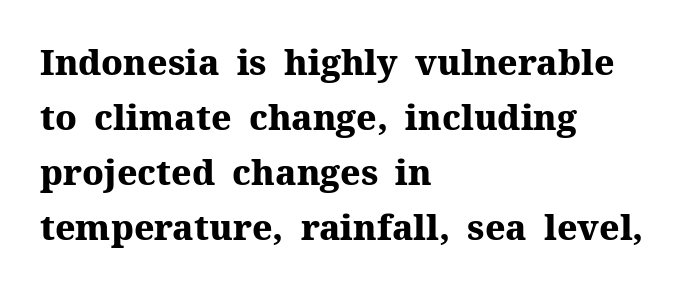
{"serif": "yes", "italic": "no", "bold": "yes", "weight": "heavy", "width": "normal", "stroke_contrast": "medium", "x_height": "medium", "monospaced": "no", "underline": "no", "align": "left", "line_spacing": "normal", "line_spacing_ratio": 1.57, "letter_spacing": "normal", "letter_spacing_em": 0.0, "glyph_px": 35}
